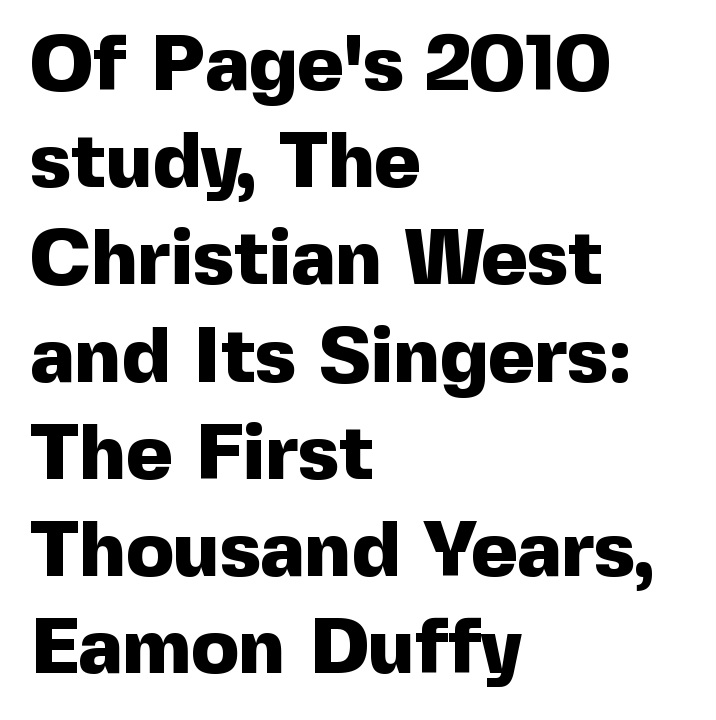
Spacing verdict: proportional, widths tailored to each character. Layout note: lines flush left. Posture: straight, roman, zero tilt. Letters rest on an invisible, unmarked baseline.
